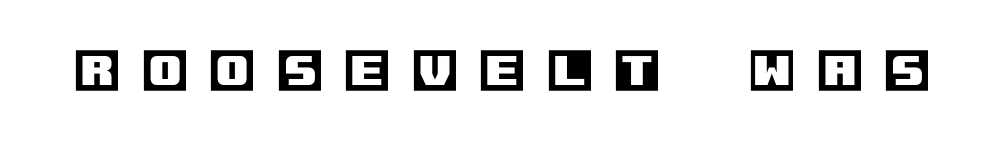
Q: Is the text italic (slanted)? A: No, it is upright.
Q: Is the text underlined? A: No.
Q: Is the spacing between letters normal or unusually wide? A: Unusually wide.
Q: Width (condensed, normal, or wide)? A: Normal.
Q: x-height? A: Large.
